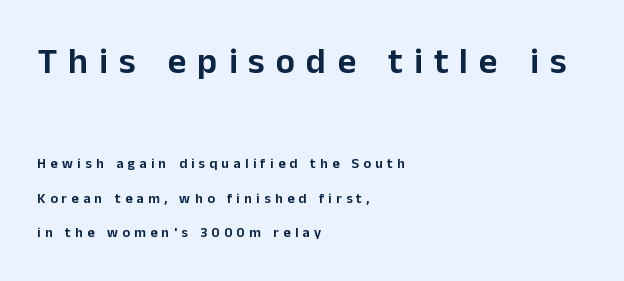
The image shows 36 px sans-serif type, upright; set left-aligned, loose line spacing (2.46x), unusually wide letter spacing (+0.31 em), not underlined; the first (top) block is 2.57x larger; low stroke contrast and a medium x-height.
